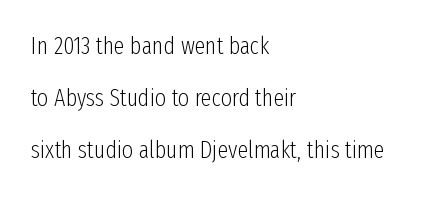
{"italic": "no", "bold": "no", "underline": "no", "align": "left", "line_spacing": "loose", "line_spacing_ratio": 2.17, "letter_spacing": "normal", "letter_spacing_em": 0.0, "glyph_px": 24}
